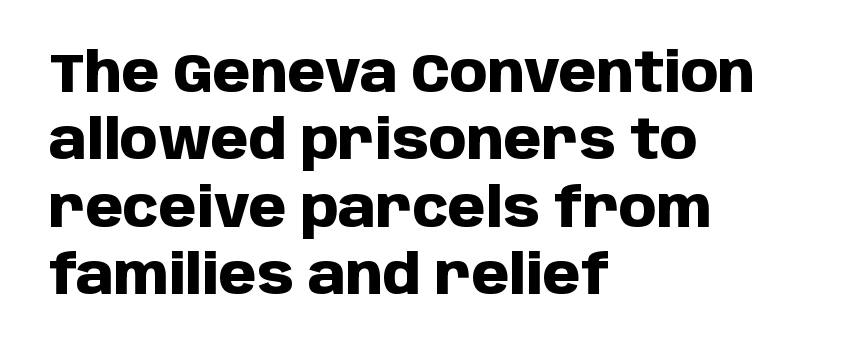
The image shows 54 px heavy sans-serif type, upright; set left-aligned, normal line spacing (1.25x), normal letter spacing, not underlined; low stroke contrast and a large x-height.
